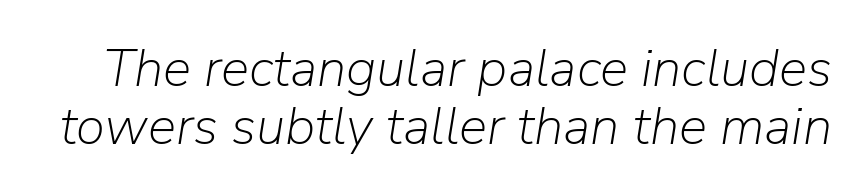
Q: Is the text bold? A: No.
Q: Is the text italic (slanted)? A: Yes, it leans right by about 9 degrees.
Q: Is the text underlined? A: No.
Q: Is the spacing between letters normal or unusually wide? A: Normal.
Q: Is the spacing between lines tight, normal or loose? A: Tight.
Q: Width (condensed, normal, or wide)? A: Normal.
Q: Stroke contrast? A: Low.
Q: x-height? A: Medium.
Q: Monospaced? A: No.
